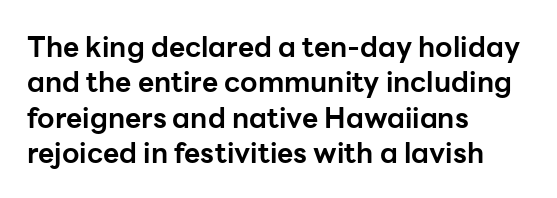
The image shows 28 px bold sans-serif type, upright; set left-aligned, normal line spacing (1.26x), normal letter spacing, not underlined; low stroke contrast and a medium x-height.
